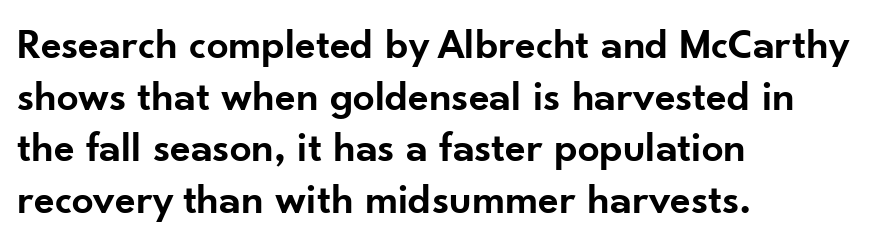
The letterforms sit shoulder to shoulder at normal distance. Descender tails drop into unmarked territory. You can tell from the bare stems that sans-serif type was used. Note the varied advance widths — an 'i' is clearly narrower than an 'm'. You can tell it's not italic because the verticals are truly vertical. All the whitespace from short lines collects on the right.
